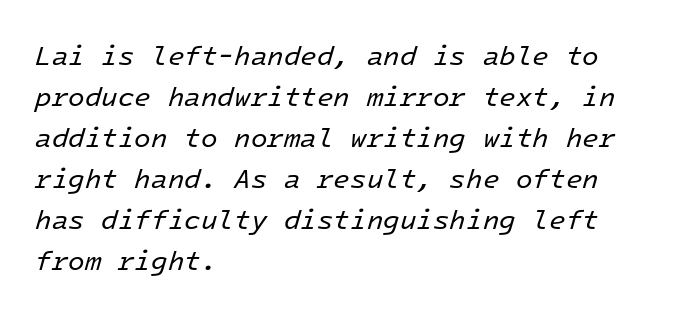
Beneath every word, the page is bare. Summary of weight: not heavy and not bold. The text carries the slant typical of an italic or oblique font. Short and long lines alike share a common starting point at left. Leading matches the norm, producing a regular column. The type is set solid horizontally, with unmodified tracking.
